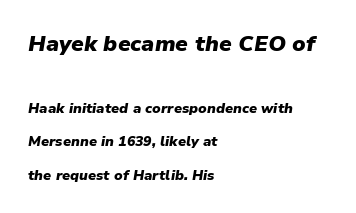
{"italic": "yes", "lean": "right", "slant_degrees": 9, "bold": "yes", "underline": "no", "align": "left", "line_spacing": "loose", "line_spacing_ratio": 2.38, "letter_spacing": "normal", "letter_spacing_em": 0.0, "larger_block": "first", "size_ratio": 1.57, "glyph_px": 22}
